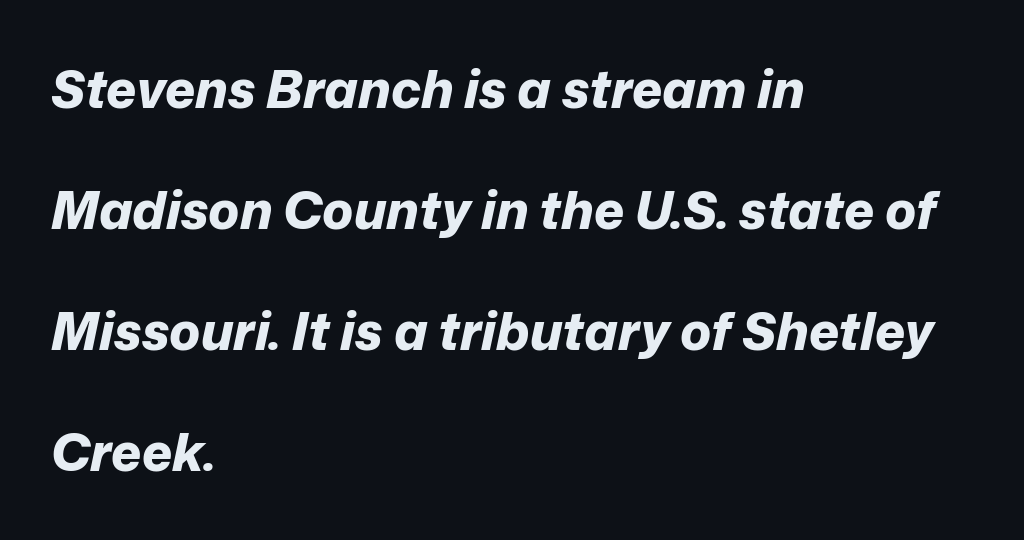
{"italic": "yes", "lean": "right", "slant_degrees": 12, "bold": "yes", "weight": "bold", "width": "normal", "stroke_contrast": "low", "x_height": "medium", "monospaced": "no", "underline": "no", "align": "left", "line_spacing": "loose", "line_spacing_ratio": 2.33, "letter_spacing": "normal", "letter_spacing_em": 0.0, "glyph_px": 52}
